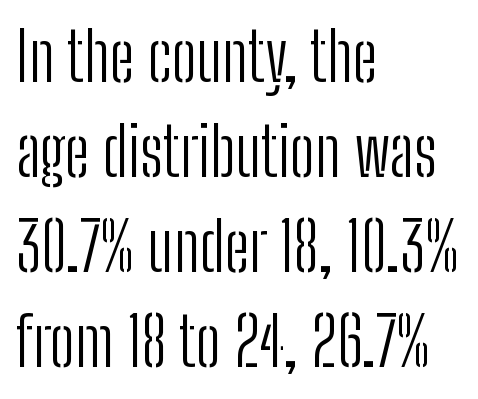
One glance says typical: line gaps are just what's usual. You could not count columns in this text — the font is proportionally spaced. Upright lettering throughout. These lines keep a tight, regular rhythm from letter to letter. The area under the type is left untouched. Casual observation: everything's shoved over to the left.
